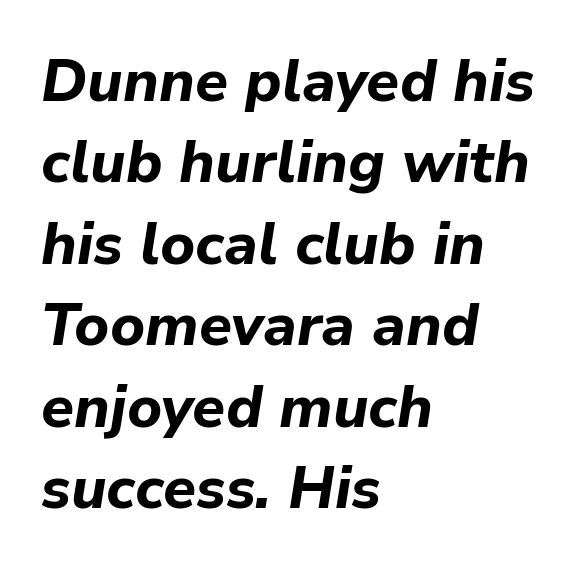
Q: Is the text bold? A: Yes.
Q: Is the text italic (slanted)? A: Yes, it leans right by about 9 degrees.
Q: Is the text underlined? A: No.
Q: How is the paragraph aligned? A: Left-aligned.
Q: Is the spacing between letters normal or unusually wide? A: Normal.
Q: Is the spacing between lines tight, normal or loose? A: Normal.
Q: Width (condensed, normal, or wide)? A: Normal.
Q: Stroke contrast? A: Low.
Q: x-height? A: Medium.
Q: Monospaced? A: No.
